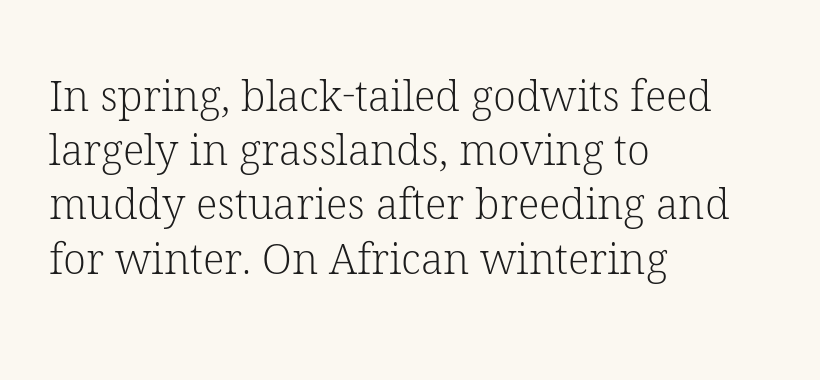
Q: Is the text bold? A: No.
Q: Is the text italic (slanted)? A: No, it is upright.
Q: Is the typeface a serif or a sans-serif typeface? A: Serif.
Q: Is the text underlined? A: No.
Q: How is the paragraph aligned? A: Left-aligned.
Q: Is the spacing between letters normal or unusually wide? A: Normal.
Q: Is the spacing between lines tight, normal or loose? A: Normal.
Q: Width (condensed, normal, or wide)? A: Normal.
Q: Stroke contrast? A: Low.
Q: x-height? A: Medium.
Q: Monospaced? A: No.
